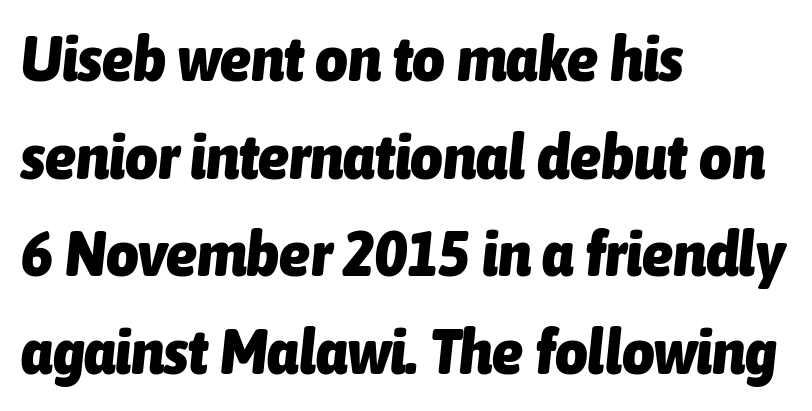
The image shows 63 px heavy, condensed type, italic (leaning right); set left-aligned, normal line spacing (1.55x), normal letter spacing, not underlined; low stroke contrast and a medium x-height.
